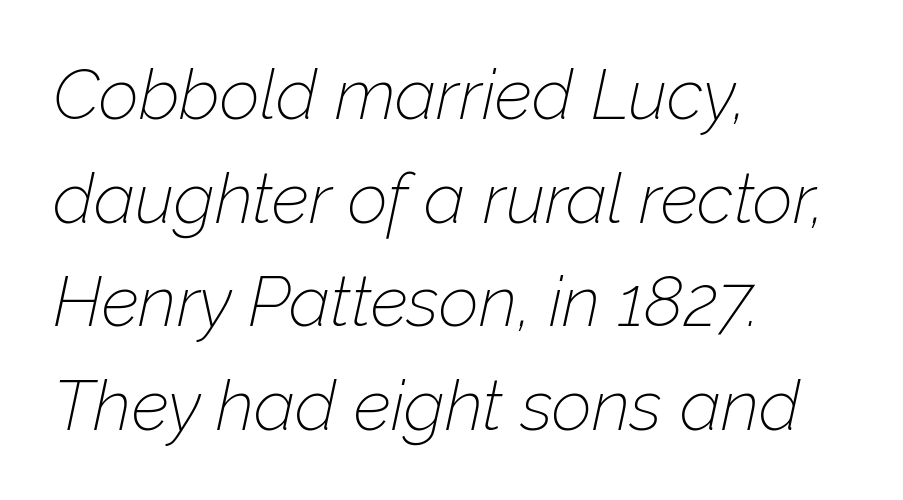
Q: Is the text bold? A: No.
Q: Is the text italic (slanted)? A: Yes, it leans right by about 12 degrees.
Q: Is the text underlined? A: No.
Q: How is the paragraph aligned? A: Left-aligned.
Q: Is the spacing between letters normal or unusually wide? A: Normal.
Q: Is the spacing between lines tight, normal or loose? A: Normal.
Q: Width (condensed, normal, or wide)? A: Normal.
Q: Stroke contrast? A: Low.
Q: x-height? A: Medium.
Q: Monospaced? A: No.
